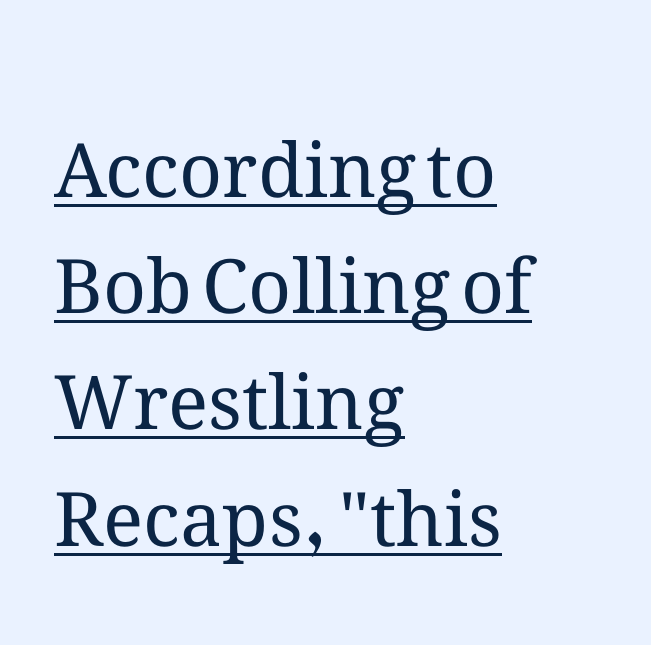
{"italic": "no", "bold": "no", "weight": "regular", "width": "normal", "stroke_contrast": "medium", "x_height": "medium", "monospaced": "no", "underline": "yes", "align": "left", "line_spacing": "normal", "line_spacing_ratio": 1.55, "letter_spacing": "normal", "letter_spacing_em": 0.0, "glyph_px": 75}
